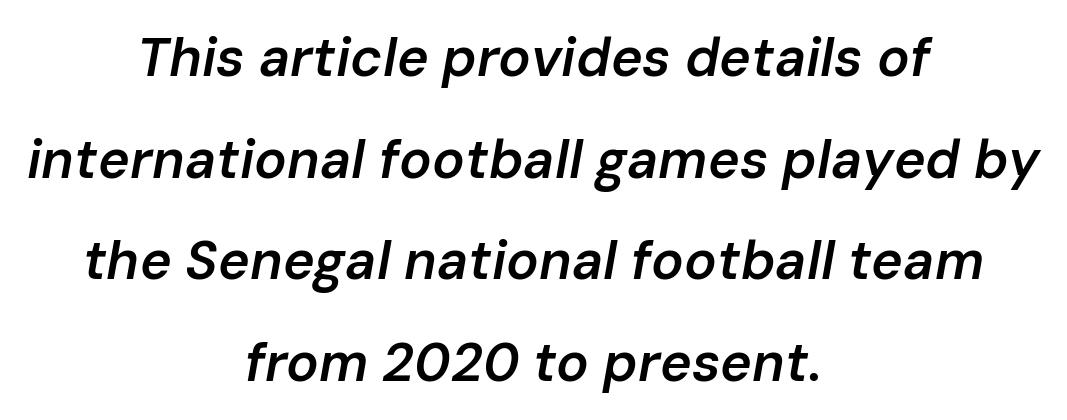
{"italic": "yes", "lean": "right", "slant_degrees": 10, "bold": "semi", "weight": "semibold", "width": "normal", "stroke_contrast": "low", "x_height": "medium", "monospaced": "no", "underline": "no", "align": "center", "line_spacing_ratio": 1.88, "letter_spacing": "normal", "letter_spacing_em": 0.0, "glyph_px": 54}
